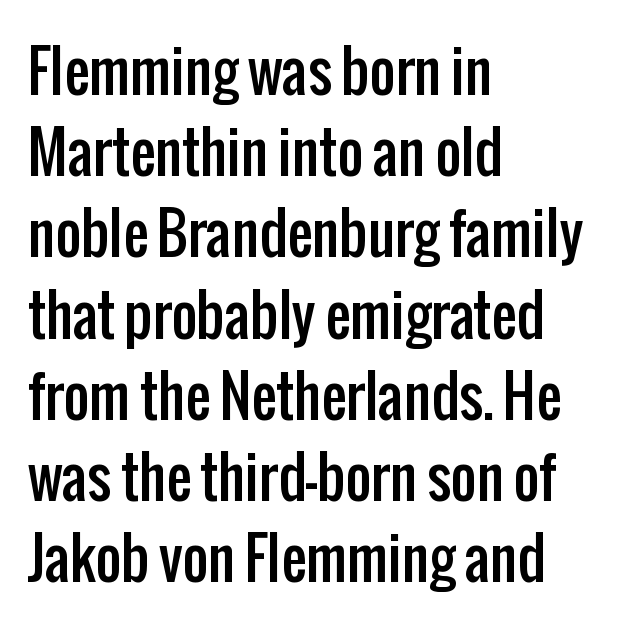
Check under the words: just untouched page. Glyph-to-glyph distance matches everyday printed text. Do the characters align in a grid? No, the font is proportional. A classic flush-left, rag-right setting is used for this passage. The rows are spaced the way most documents space them.
